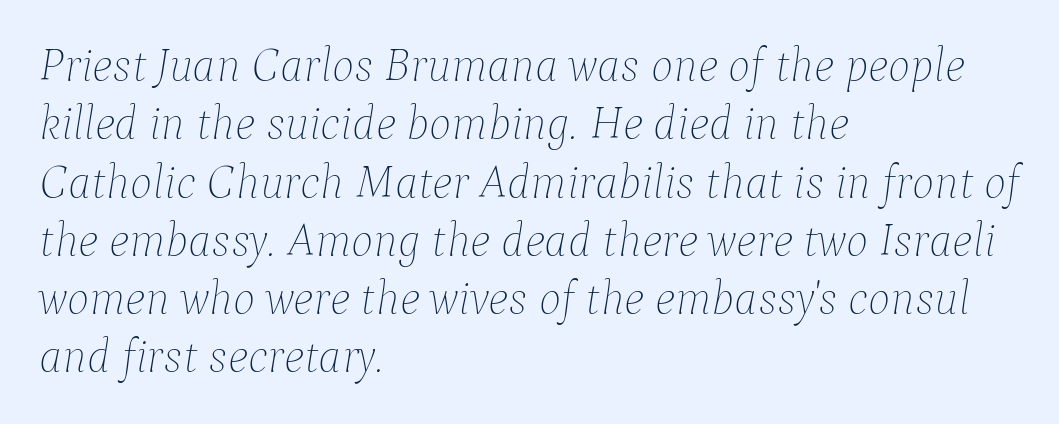
{"italic": "yes", "lean": "right", "slant_degrees": 9, "bold": "no", "weight": "thin", "width": "normal", "stroke_contrast": "low", "x_height": "medium", "monospaced": "no", "underline": "no", "align": "left", "line_spacing_ratio": 1.24, "letter_spacing": "normal", "letter_spacing_em": 0.0, "glyph_px": 47}
